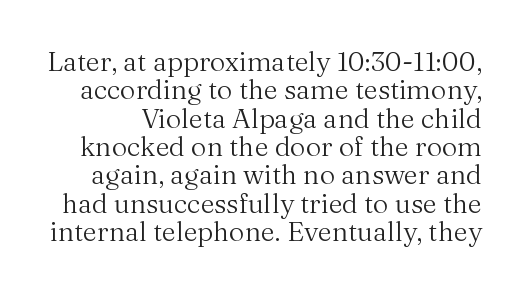
The image shows 27 px text type, upright; set tight line spacing (1.05x), normal letter spacing, not underlined.
